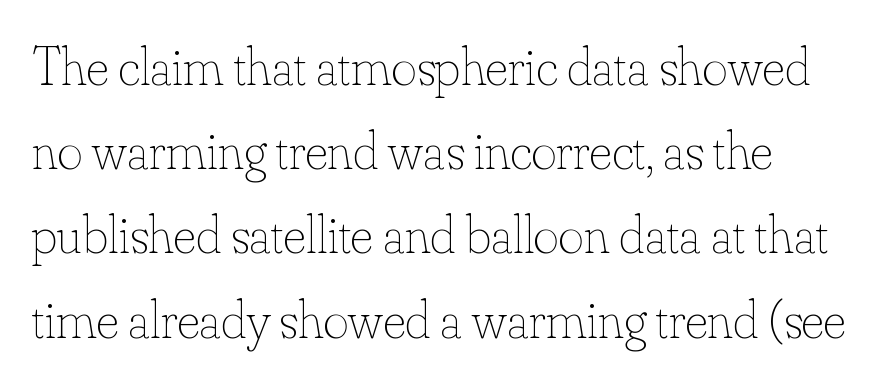
Q: Is the text bold? A: No.
Q: Is the text italic (slanted)? A: No, it is upright.
Q: Is the text underlined? A: No.
Q: How is the paragraph aligned? A: Left-aligned.
Q: Is the spacing between letters normal or unusually wide? A: Normal.
Q: Is the spacing between lines tight, normal or loose? A: Normal.
Q: Width (condensed, normal, or wide)? A: Normal.
Q: Stroke contrast? A: Low.
Q: x-height? A: Small.
Q: Monospaced? A: No.
